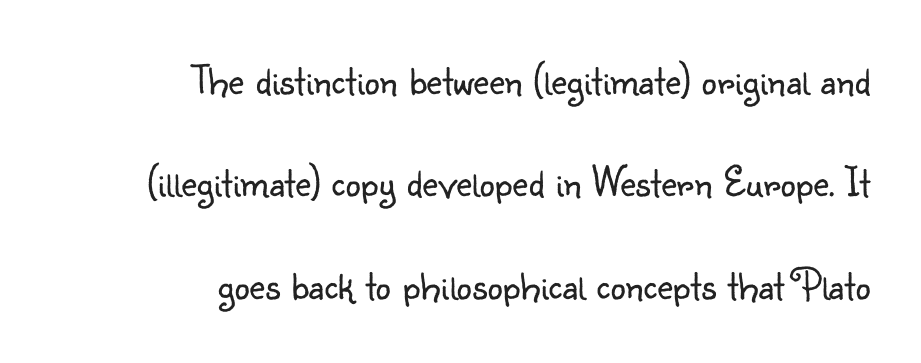
The image shows 43 px light sans-serif type, upright; set right-aligned, loose line spacing (2.38x), normal letter spacing, not underlined; low stroke contrast and a small x-height.
